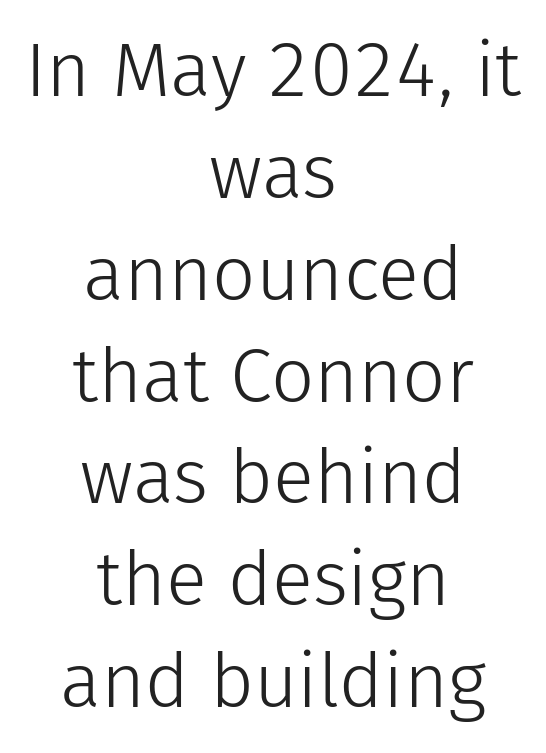
Q: Is the text bold? A: No.
Q: Is the text italic (slanted)? A: No, it is upright.
Q: Is the typeface a serif or a sans-serif typeface? A: Sans-serif.
Q: Is the text underlined? A: No.
Q: How is the paragraph aligned? A: Centered.
Q: Is the spacing between letters normal or unusually wide? A: Normal.
Q: Is the spacing between lines tight, normal or loose? A: Normal.
Q: Width (condensed, normal, or wide)? A: Normal.
Q: Stroke contrast? A: Low.
Q: x-height? A: Medium.
Q: Monospaced? A: No.
